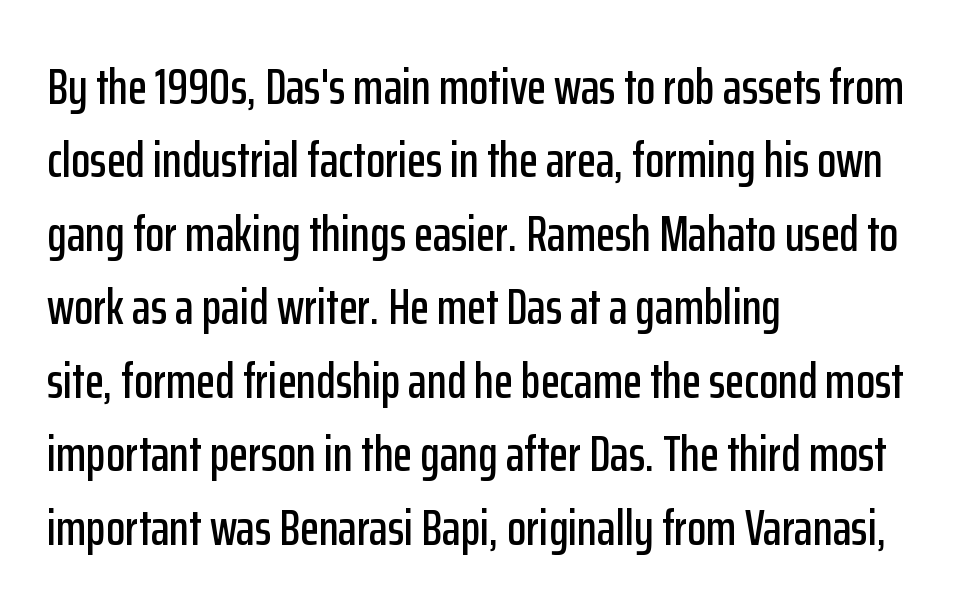
{"serif": "no", "italic": "no", "width": "condensed", "stroke_contrast": "low", "x_height": "medium", "monospaced": "no", "underline": "no", "align": "left", "line_spacing": "normal", "line_spacing_ratio": 1.47, "letter_spacing": "normal", "letter_spacing_em": 0.0, "glyph_px": 50}
